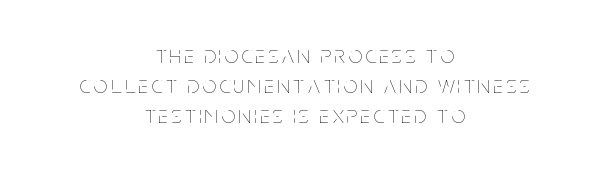
{"italic": "no", "bold": "no", "underline": "no", "align": "center", "line_spacing_ratio": 1.24, "glyph_px": 24}
